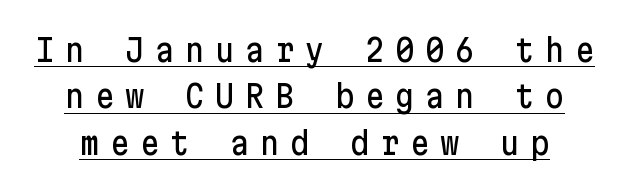
These lines have a slow, spaced-out rhythm from letter to letter. Examine the stroke ends and you'll find no serifs. Is there much room between lines? A standard amount, neither cramped nor airy. The face used here appears with an underline applied. Posture: vertical.
